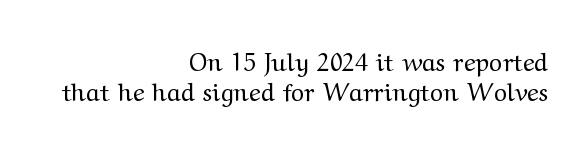
The image shows 25 px text type, upright; set right-aligned, line spacing 1.22x, normal letter spacing, not underlined.
